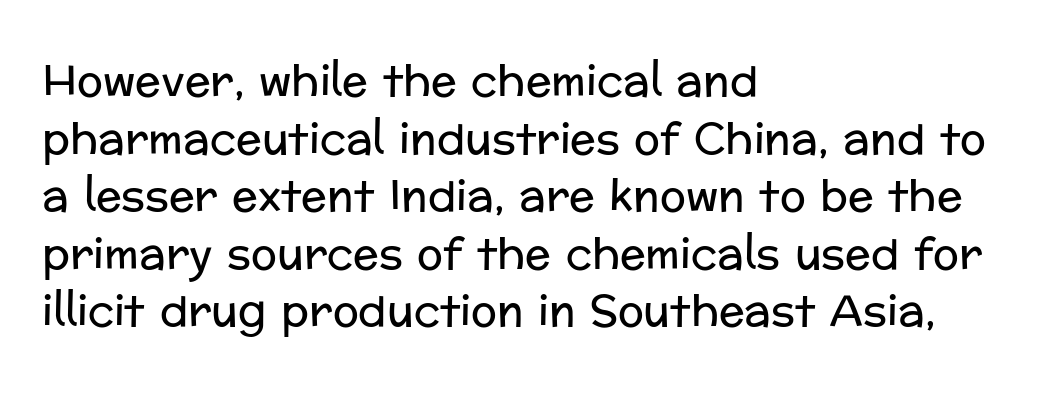
Q: Is the text bold? A: No.
Q: Is the text italic (slanted)? A: No, it is upright.
Q: Is the typeface a serif or a sans-serif typeface? A: Sans-serif.
Q: Is the text underlined? A: No.
Q: How is the paragraph aligned? A: Left-aligned.
Q: Is the spacing between letters normal or unusually wide? A: Normal.
Q: Is the spacing between lines tight, normal or loose? A: Normal.
Q: Width (condensed, normal, or wide)? A: Normal.
Q: Stroke contrast? A: Low.
Q: x-height? A: Medium.
Q: Monospaced? A: No.
